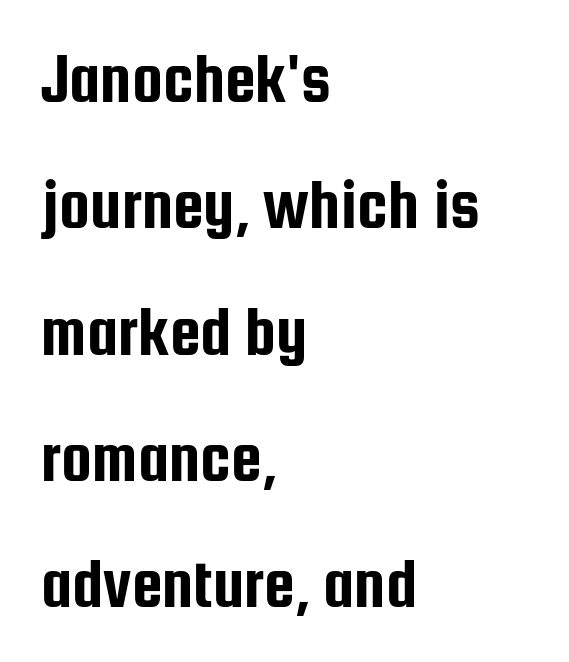
The image shows 69 px condensed sans-serif type, upright; set left-aligned, line spacing 1.83x, normal letter spacing, not underlined; low stroke contrast and a medium x-height.
